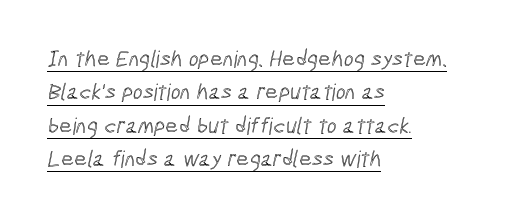
Line beginnings align vertically; line endings do not. The block of text has a typical density, with ordinary space between rows. The string is rendered with underlining switched on. Look at the tracking — it's just the regular setting, nothing added.
